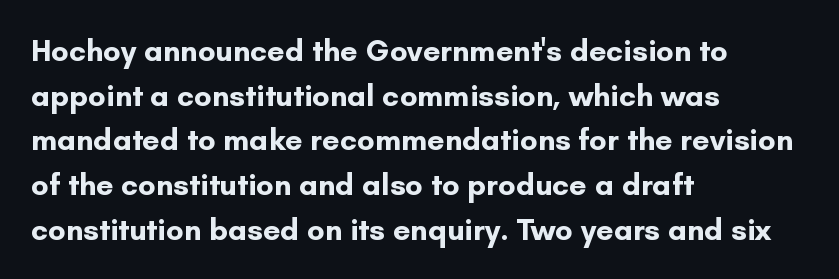
Regarding leading, the lines here are spaced in the standard way. Reading down the block, your eye returns to a fixed left position each line. Underlining? Definitely not there. Is this a fixed-width face? No — the glyphs have proportional, varying widths. Rendered with straight, roman letterforms. How heavy is the stroke? Heavy — this is a bold.
